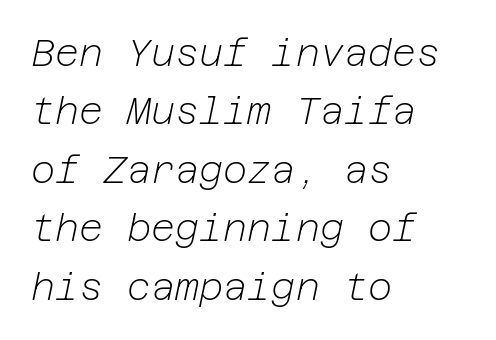
The image shows 37 px light type, italic (leaning right); set left-aligned, normal line spacing (1.58x), normal letter spacing, not underlined; low stroke contrast and a medium x-height.
